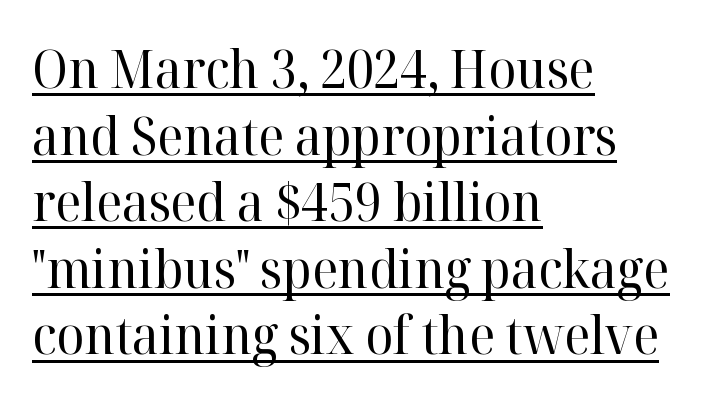
The designer went with a serif here, giving each stem small feet. Ink coverage per letter is moderate at most. This rendering features underlined lettering. The rendering keeps characters at their native spacing. Line beginnings align vertically; line endings do not. Baseline-to-baseline distance is the conventional proportion of letter height.
